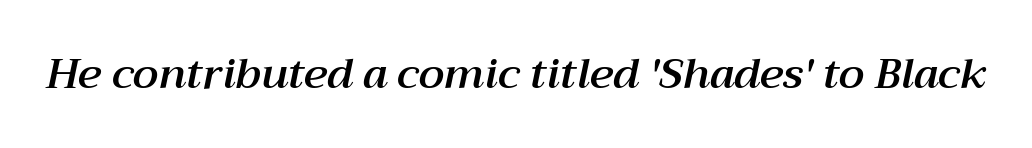
{"italic": "yes", "lean": "right", "slant_degrees": 12, "width": "normal", "stroke_contrast": "medium", "x_height": "medium", "monospaced": "no", "underline": "no", "letter_spacing": "normal", "letter_spacing_em": 0.0, "glyph_px": 42}
